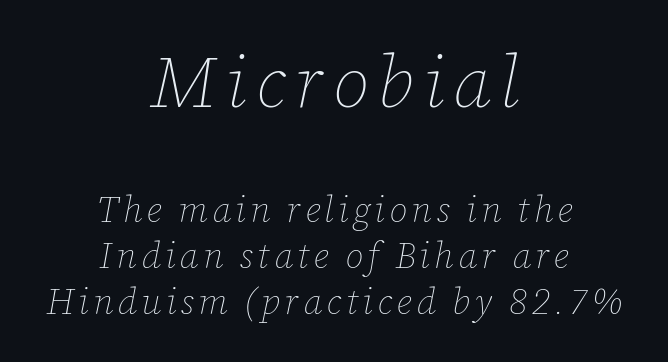
The image shows 73 px thin type, italic (leaning right); set centered, normal line spacing (1.27x), not underlined; the first (top) block is 2.03x larger; low stroke contrast and a medium x-height.
